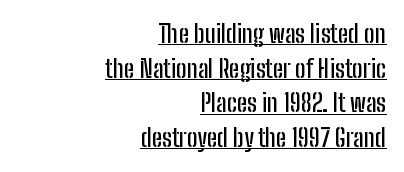
{"italic": "no", "underline": "yes", "align": "right", "line_spacing": "normal", "line_spacing_ratio": 1.39, "letter_spacing": "normal", "letter_spacing_em": 0.0, "glyph_px": 25}
